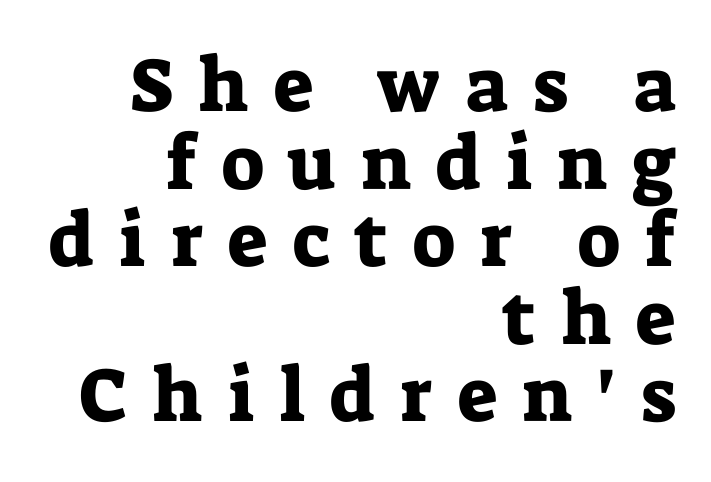
Q: Is the text italic (slanted)? A: No, it is upright.
Q: Is the typeface a serif or a sans-serif typeface? A: Serif.
Q: Is the text underlined? A: No.
Q: How is the paragraph aligned? A: Right-aligned.
Q: Is the spacing between letters normal or unusually wide? A: Unusually wide.
Q: Is the spacing between lines tight, normal or loose? A: Tight.
Q: Width (condensed, normal, or wide)? A: Normal.
Q: Stroke contrast? A: Low.
Q: x-height? A: Medium.
Q: Monospaced? A: No.
